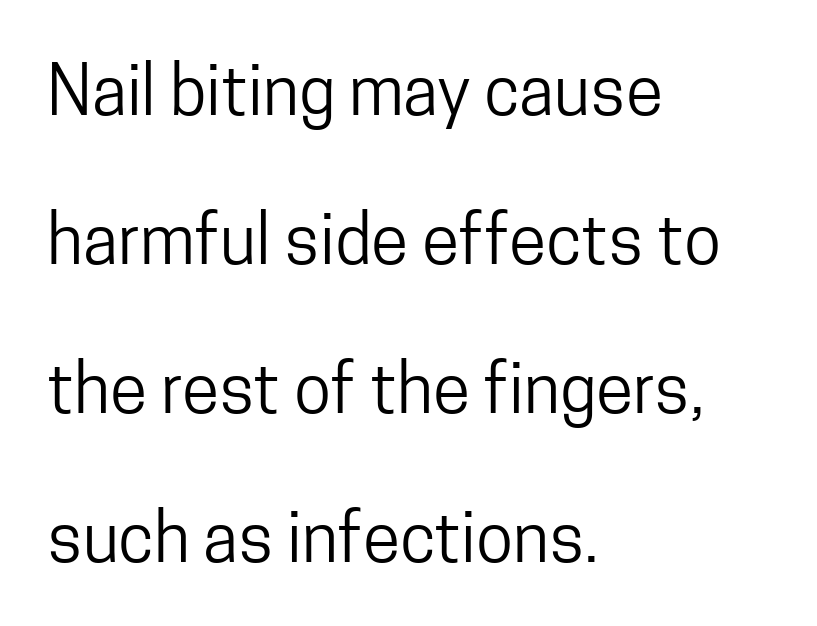
Q: Is the text bold? A: No.
Q: Is the text italic (slanted)? A: No, it is upright.
Q: Is the typeface a serif or a sans-serif typeface? A: Sans-serif.
Q: Is the text underlined? A: No.
Q: How is the paragraph aligned? A: Left-aligned.
Q: Is the spacing between letters normal or unusually wide? A: Normal.
Q: Is the spacing between lines tight, normal or loose? A: Loose.
Q: Width (condensed, normal, or wide)? A: Condensed.
Q: Stroke contrast? A: Low.
Q: x-height? A: Medium.
Q: Monospaced? A: No.
